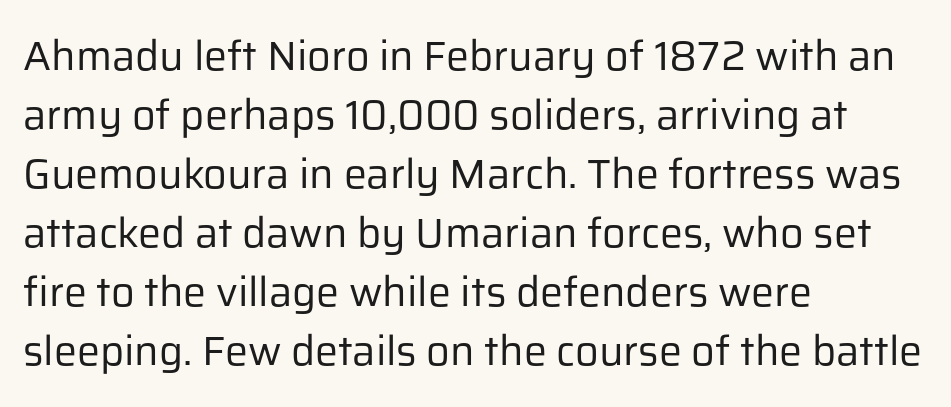
Q: Is the text bold? A: No.
Q: Is the text italic (slanted)? A: No, it is upright.
Q: Is the typeface a serif or a sans-serif typeface? A: Sans-serif.
Q: Is the text underlined? A: No.
Q: How is the paragraph aligned? A: Left-aligned.
Q: Is the spacing between letters normal or unusually wide? A: Normal.
Q: Is the spacing between lines tight, normal or loose? A: Normal.
Q: Width (condensed, normal, or wide)? A: Normal.
Q: Stroke contrast? A: Low.
Q: x-height? A: Medium.
Q: Monospaced? A: No.
